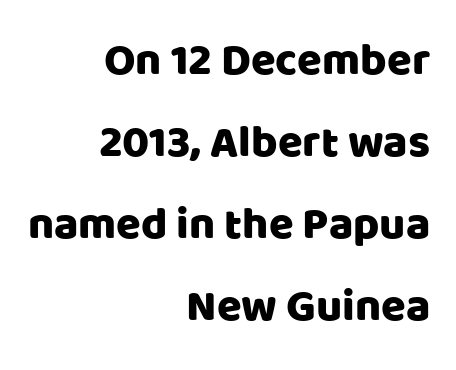
Think of a printed novel: that variable character pitch is what you see here. Is the letter spacing exaggerated? No — it looks like the ordinary default. The font's upright variant was chosen for this text. Teacher's note: observe the even right margin — that is flush-right alignment. Check the space under the baseline: it is left empty. Regarding serifs, this sample does without them.
